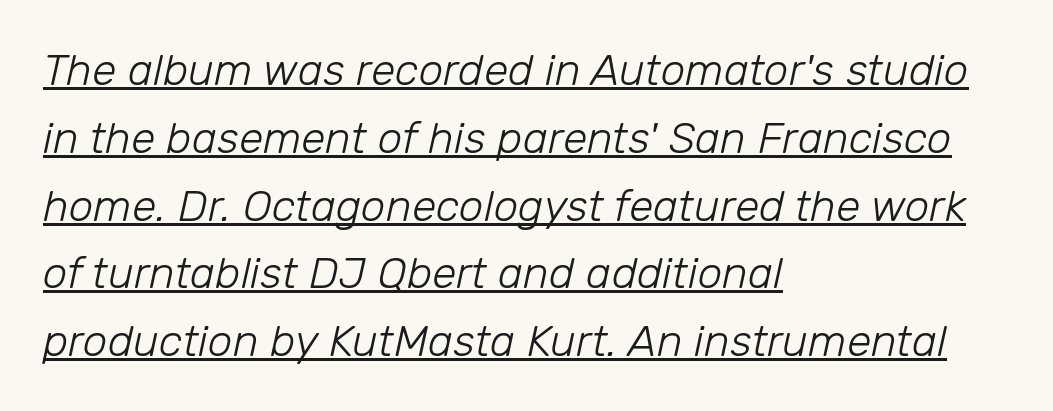
{"italic": "yes", "lean": "right", "slant_degrees": 12, "bold": "no", "weight": "light", "width": "normal", "stroke_contrast": "low", "x_height": "medium", "monospaced": "no", "underline": "yes", "align": "left", "line_spacing": "normal", "line_spacing_ratio": 1.54, "letter_spacing": "normal", "letter_spacing_em": 0.0, "glyph_px": 44}
